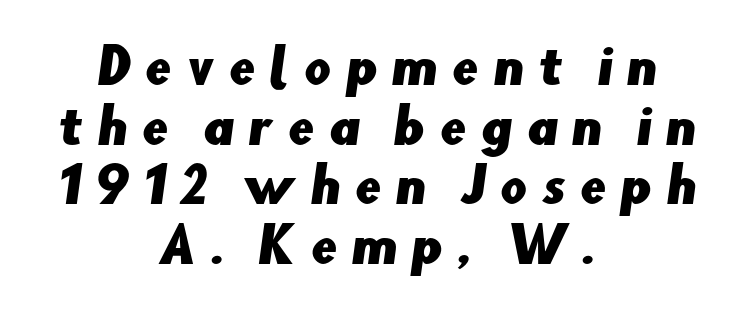
{"serif": "no", "width": "normal", "stroke_contrast": "low", "x_height": "small", "monospaced": "no", "underline": "no", "align": "center", "line_spacing": "normal", "line_spacing_ratio": 1.27, "letter_spacing": "wide", "letter_spacing_em": 0.3, "glyph_px": 47}
